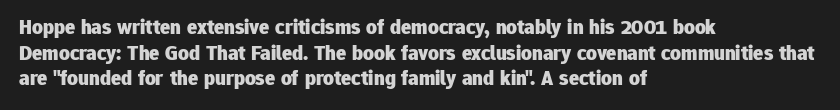
Q: Is the text bold? A: Yes.
Q: Is the text italic (slanted)? A: No, it is upright.
Q: Is the text underlined? A: No.
Q: How is the paragraph aligned? A: Left-aligned.
Q: Is the spacing between letters normal or unusually wide? A: Normal.
